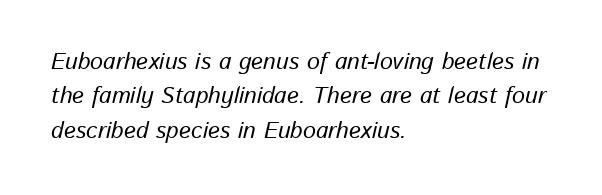
The image shows 23 px text type, italic (leaning right); set left-aligned, normal line spacing (1.5x), normal letter spacing, not underlined.
